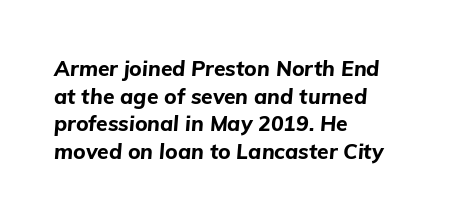
Q: Is the text bold? A: Yes.
Q: Is the text italic (slanted)? A: Yes, it leans right by about 5 degrees.
Q: Is the text underlined? A: No.
Q: How is the paragraph aligned? A: Left-aligned.
Q: Is the spacing between letters normal or unusually wide? A: Normal.
Q: Is the spacing between lines tight, normal or loose? A: Normal.
